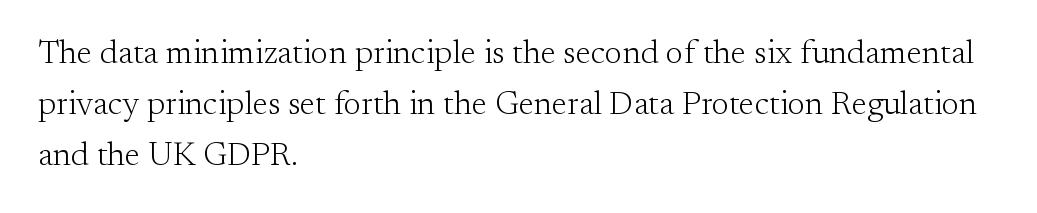
The image shows 33 px light serif type, upright; set left-aligned, normal line spacing (1.55x), normal letter spacing, not underlined; medium stroke contrast and a small x-height.
